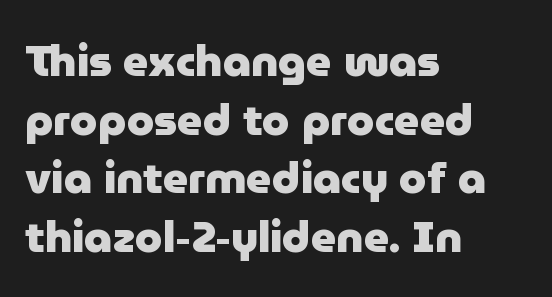
Spacing verdict: proportional, widths tailored to each character. No word sits above an underline. Look at the bottom of the vertical strokes: they stop flat, with no serifs. Regular leading. Spacing between characters is what you'd get straight out of the box. This rendering uses left alignment, leaving the right contour irregular.
